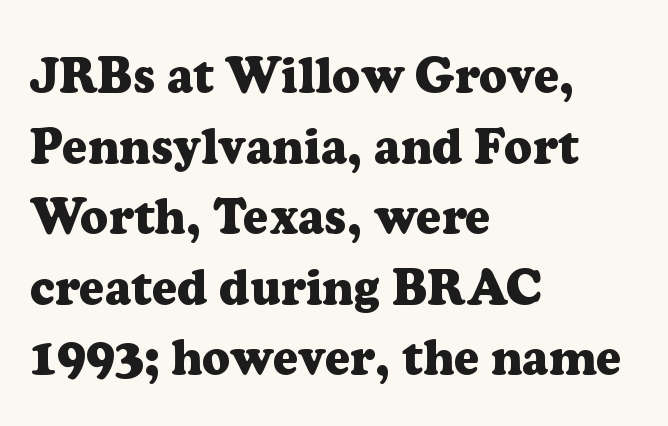
The image shows 49 px heavy serif type, upright; set left-aligned, normal line spacing (1.44x), normal letter spacing, not underlined; low stroke contrast and a medium x-height.
